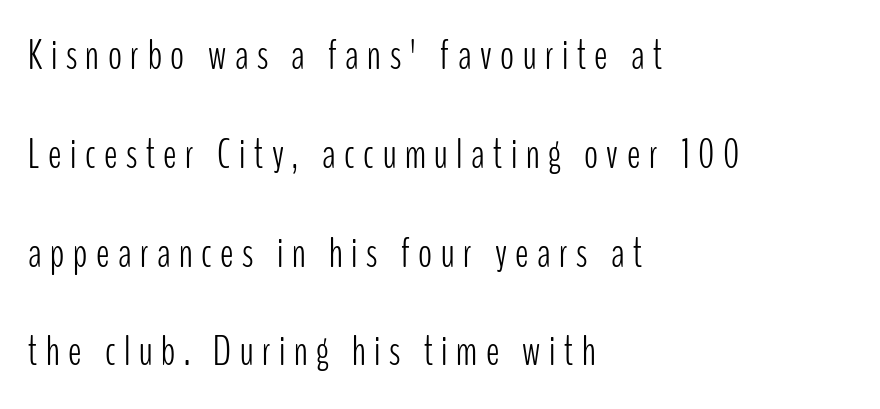
Do the characters align in a grid? No, the font is proportional. Stroke mass is kept to a normal reading level or below. Examine the stroke ends and you'll find no serifs. The gaps between neighbouring characters are conspicuously large. Bare-footed words on every line.
